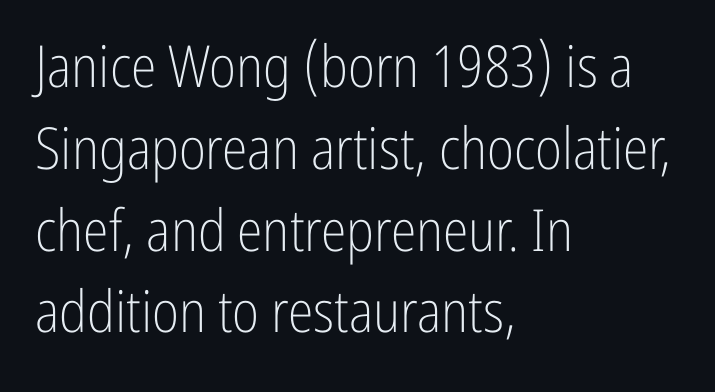
The image shows 58 px light, condensed sans-serif type, upright; set left-aligned, normal line spacing (1.41x), normal letter spacing, not underlined; low stroke contrast and a medium x-height.
